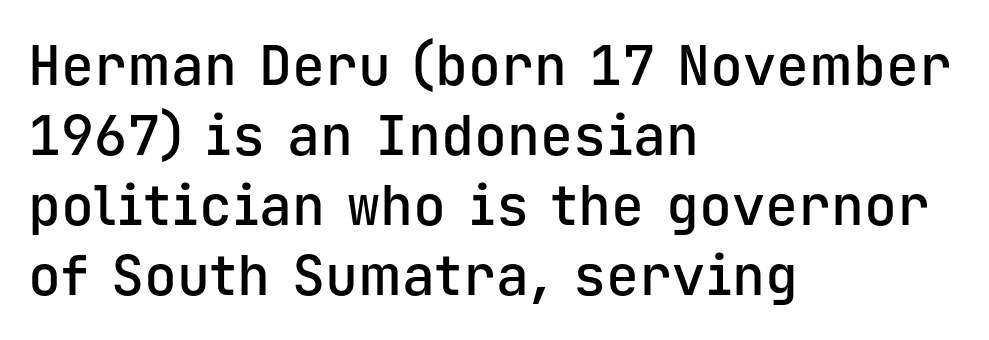
The image shows 55 px semibold sans-serif type, upright, monospaced; set left-aligned, normal line spacing (1.27x), normal letter spacing, not underlined; low stroke contrast and a medium x-height.
